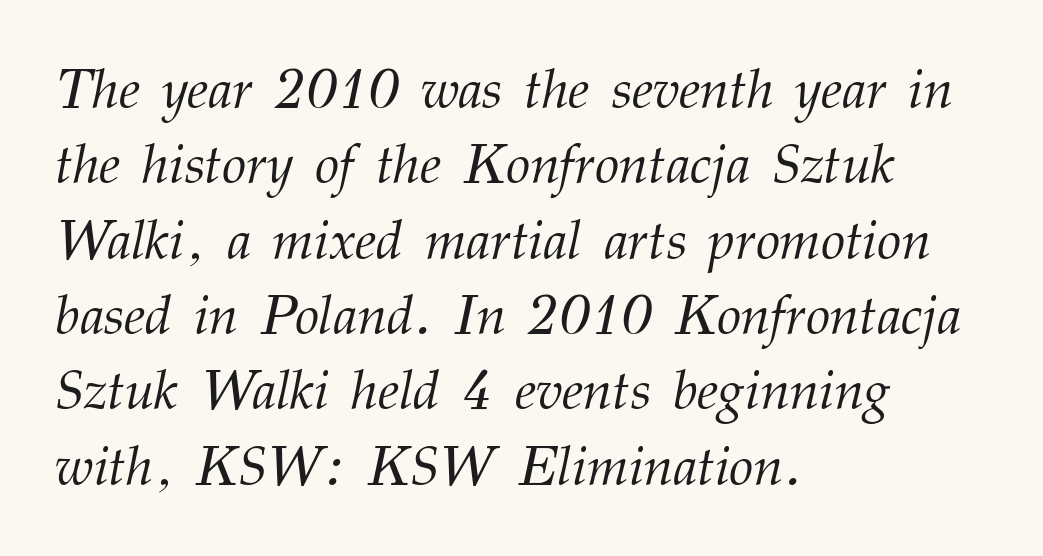
The image shows 55 px light serif type, italic (leaning right); set left-aligned, normal line spacing (1.37x), normal letter spacing, not underlined; medium stroke contrast and a medium x-height.
